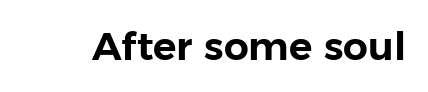
The image shows 39 px sans-serif type, upright; set normal letter spacing, not underlined; low stroke contrast and a medium x-height.
